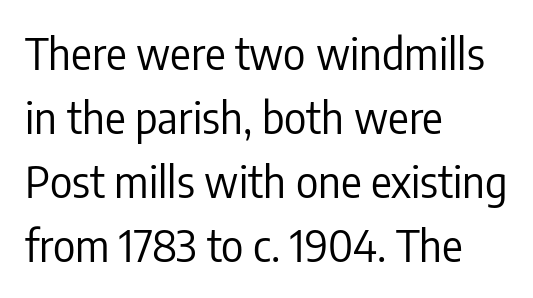
Q: Is the text bold? A: No.
Q: Is the text italic (slanted)? A: No, it is upright.
Q: Is the typeface a serif or a sans-serif typeface? A: Sans-serif.
Q: Is the text underlined? A: No.
Q: How is the paragraph aligned? A: Left-aligned.
Q: Is the spacing between letters normal or unusually wide? A: Normal.
Q: Is the spacing between lines tight, normal or loose? A: Normal.
Q: Width (condensed, normal, or wide)? A: Condensed.
Q: Stroke contrast? A: Low.
Q: x-height? A: Medium.
Q: Monospaced? A: No.
